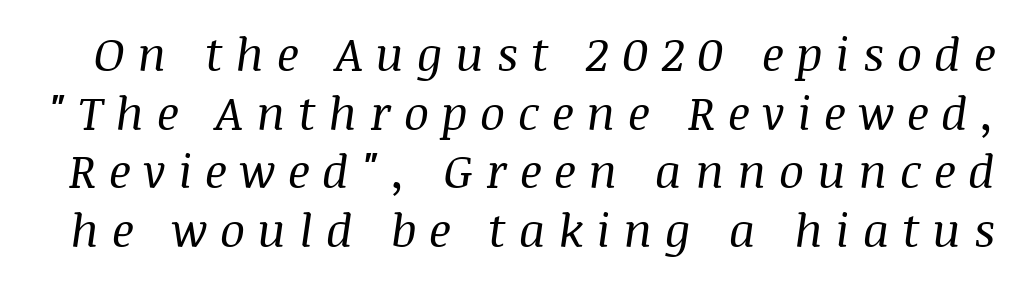
Q: Is the text bold? A: No.
Q: Is the text italic (slanted)? A: Yes, it leans right by about 8 degrees.
Q: Is the typeface a serif or a sans-serif typeface? A: Serif.
Q: Is the text underlined? A: No.
Q: Is the spacing between letters normal or unusually wide? A: Unusually wide.
Q: Is the spacing between lines tight, normal or loose? A: Normal.
Q: Width (condensed, normal, or wide)? A: Normal.
Q: Stroke contrast? A: Medium.
Q: x-height? A: Large.
Q: Monospaced? A: No.
